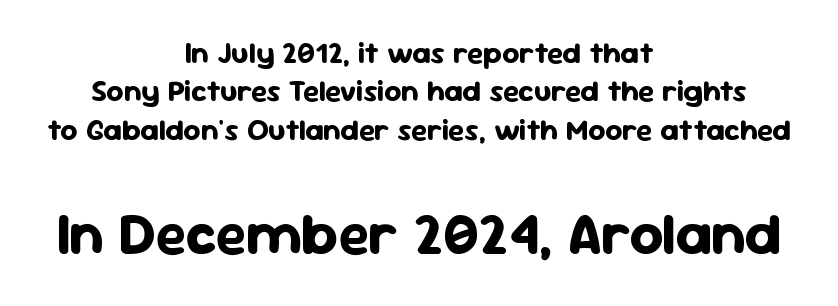
The image shows 59 px bold sans-serif type, upright; set centered, normal line spacing (1.28x), normal letter spacing, not underlined; the second (bottom) block is 1.97x larger; low stroke contrast and a medium x-height.
